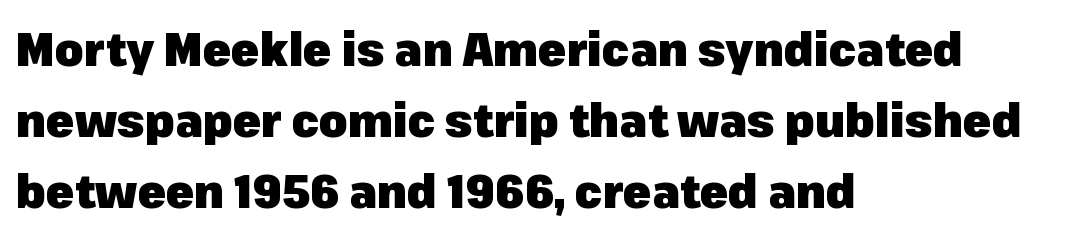
Q: Is the text bold? A: Yes.
Q: Is the text italic (slanted)? A: No, it is upright.
Q: Is the typeface a serif or a sans-serif typeface? A: Sans-serif.
Q: Is the text underlined? A: No.
Q: How is the paragraph aligned? A: Left-aligned.
Q: Is the spacing between letters normal or unusually wide? A: Normal.
Q: Is the spacing between lines tight, normal or loose? A: Normal.
Q: Width (condensed, normal, or wide)? A: Normal.
Q: Stroke contrast? A: Low.
Q: x-height? A: Medium.
Q: Monospaced? A: No.
